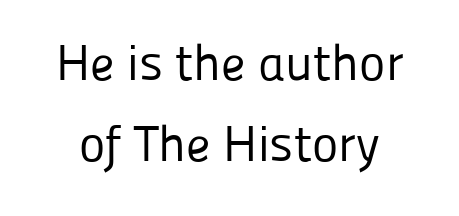
{"serif": "no", "italic": "no", "bold": "no", "weight": "regular", "width": "normal", "stroke_contrast": "low", "x_height": "medium", "monospaced": "no", "underline": "no", "line_spacing": "normal", "line_spacing_ratio": 1.62, "letter_spacing": "normal", "letter_spacing_em": 0.0, "glyph_px": 50}
